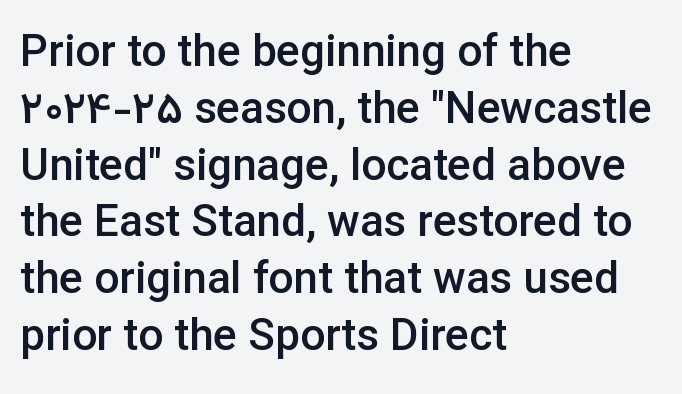
{"serif": "no", "italic": "no", "bold": "semi", "weight": "semibold", "width": "normal", "stroke_contrast": "low", "x_height": "medium", "monospaced": "no", "underline": "no", "align": "left", "line_spacing": "normal", "line_spacing_ratio": 1.29, "letter_spacing": "normal", "letter_spacing_em": 0.0, "glyph_px": 44}
